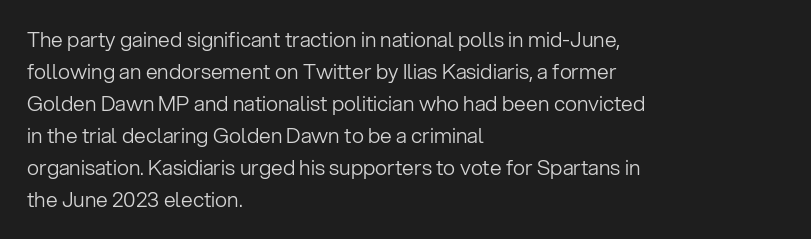
{"italic": "no", "bold": "no", "underline": "no", "align": "left", "line_spacing": "normal", "line_spacing_ratio": 1.52, "letter_spacing": "normal", "letter_spacing_em": 0.0, "glyph_px": 21}
